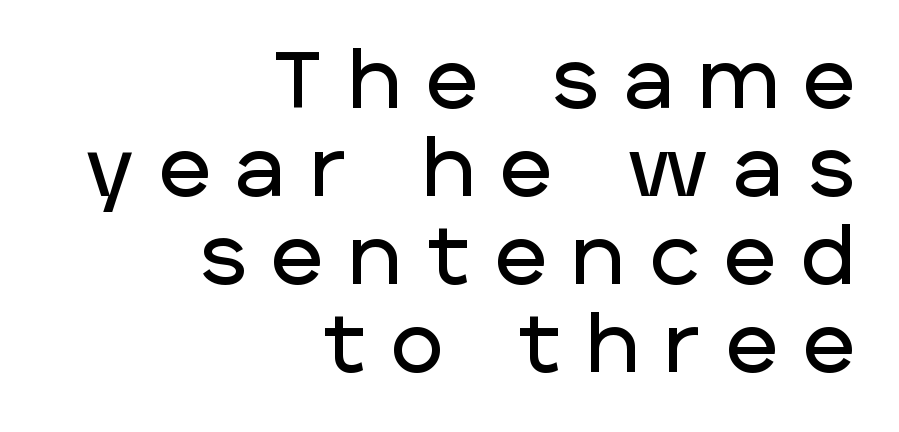
{"serif": "no", "italic": "no", "width": "normal", "stroke_contrast": "low", "x_height": "large", "monospaced": "no", "underline": "no", "align": "right", "line_spacing": "tight", "line_spacing_ratio": 1.1, "letter_spacing": "wide", "letter_spacing_em": 0.32, "glyph_px": 80}
